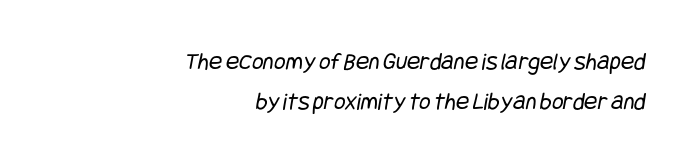
The image shows 25 px text type; set right-aligned, normal line spacing (1.6x), normal letter spacing, not underlined.
